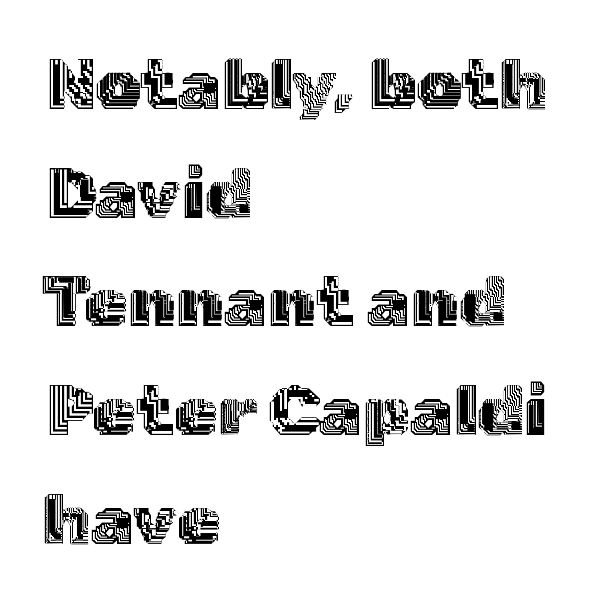
Q: Is the text italic (slanted)? A: No, it is upright.
Q: Is the text underlined? A: No.
Q: How is the paragraph aligned? A: Left-aligned.
Q: Is the spacing between letters normal or unusually wide? A: Normal.
Q: Is the spacing between lines tight, normal or loose? A: Normal.
Q: Width (condensed, normal, or wide)? A: Normal.
Q: x-height? A: Medium.
Q: Monospaced? A: No.
